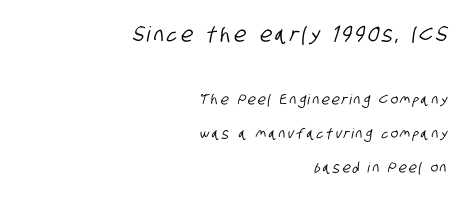
Only glyphs here, with clear space below each row. Leading: increased. The text block is weighted toward the right margin, trailing off unevenly leftward. The upper block of text is set noticeably larger than the block beneath it.
